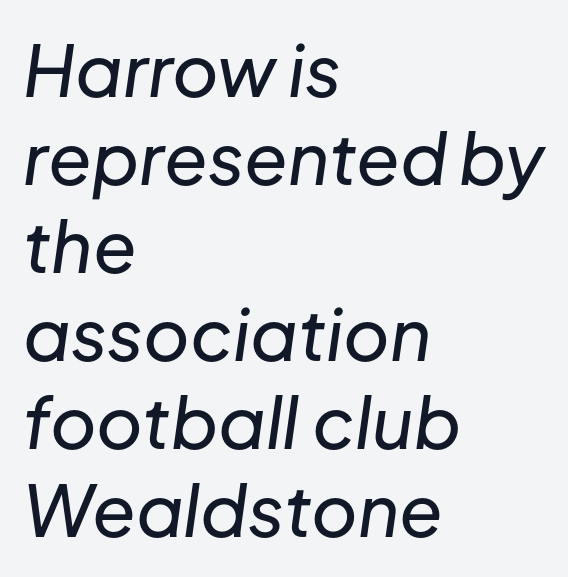
The image shows 71 px text type, italic (leaning right); set left-aligned, line spacing 1.24x, normal letter spacing, not underlined; low stroke contrast and a medium x-height.
